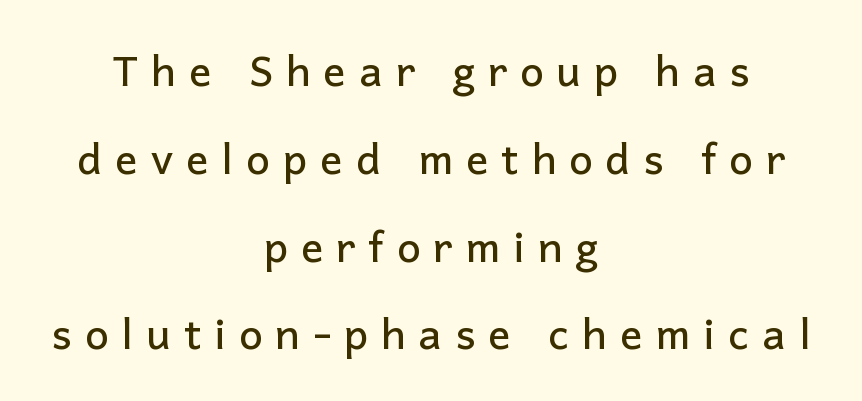
The glyphs in this specimen are sans serif. Here the designer chose a conventional face with non-uniform glyph widths. Has an underline been added? It has not. Reading down the block, each line starts at a different indent, mirrored at its end.
